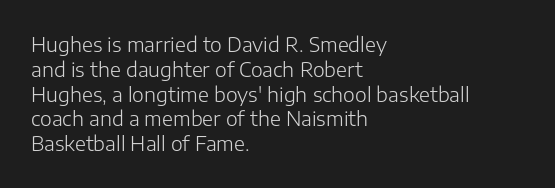
Each stroke keeps to a modest, everyday thickness or less. The type is set solid horizontally, with unmodified tracking. Italic: no, the glyphs are upright roman. In CSS terms this would be text-align: left.
